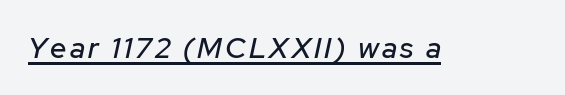
Designer's note — italics engaged. Varying glyph widths throughout — classic text-font behaviour. The string is rendered with underlining switched on.
